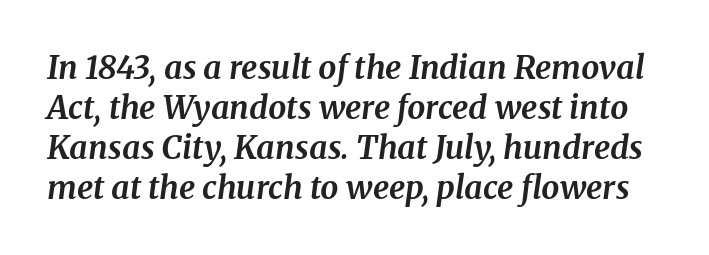
{"serif": "yes", "italic": "yes", "lean": "right", "slant_degrees": 8, "bold": "yes", "weight": "bold", "width": "normal", "stroke_contrast": "medium", "x_height": "medium", "monospaced": "no", "underline": "no", "line_spacing": "normal", "line_spacing_ratio": 1.25, "letter_spacing": "normal", "letter_spacing_em": 0.0, "glyph_px": 32}
